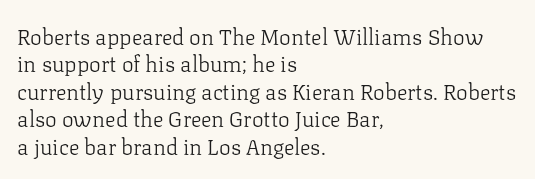
Q: Is the text bold? A: No.
Q: Is the text italic (slanted)? A: No, it is upright.
Q: Is the text underlined? A: No.
Q: How is the paragraph aligned? A: Left-aligned.
Q: Is the spacing between letters normal or unusually wide? A: Normal.
Q: Is the spacing between lines tight, normal or loose? A: Normal.
